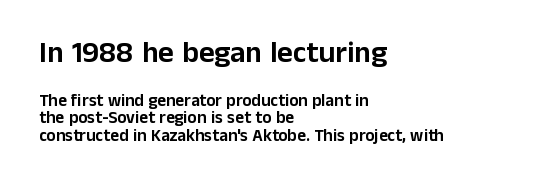
{"serif": "no", "italic": "no", "width": "normal", "stroke_contrast": "low", "x_height": "medium", "monospaced": "no", "underline": "no", "align": "left", "line_spacing": "tight", "line_spacing_ratio": 1.01, "letter_spacing": "normal", "letter_spacing_em": 0.0, "larger_block": "first", "size_ratio": 1.76, "glyph_px": 30}
